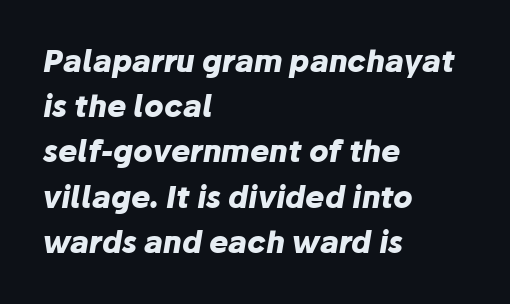
The image shows 29 px heavy type, italic (leaning right); set left-aligned, normal line spacing (1.56x), normal letter spacing, not underlined; low stroke contrast and a medium x-height.
